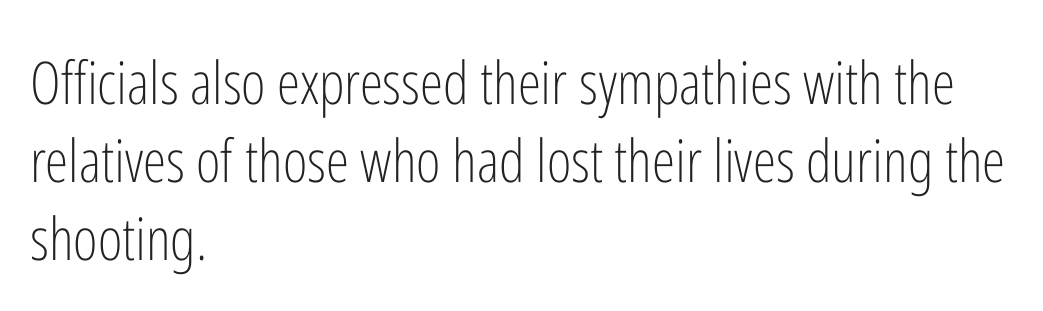
The rendering anchors every line to the left-hand side. Bare-footed words on every line. Posture: straight, roman, zero tilt. Compared with a typical body face, this is equally light or lighter still. Each letter's strokes conclude bluntly, with no projecting serifs. Students, note that the glyphs here touch the page at normal intervals.
